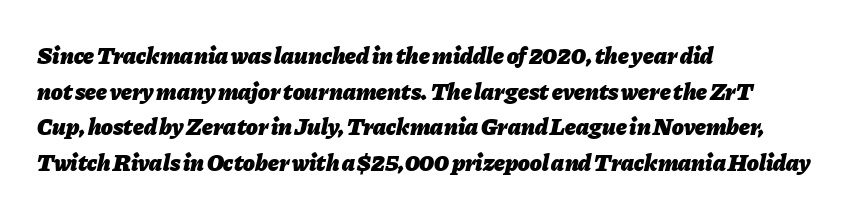
Set as a true bold cut, around the 700 mark. Slant detected: the letters are inclined. This sample uses plain, unmodified letter spacing. Leading matches the norm, producing a regular column.
